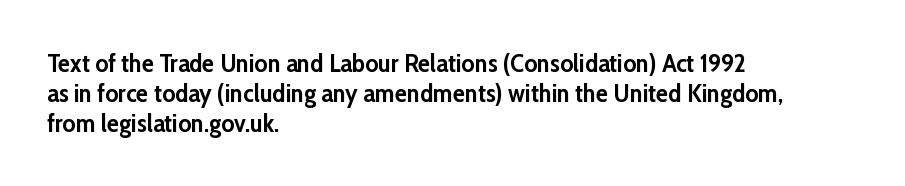
{"italic": "no", "bold": "yes", "underline": "no", "align": "left", "line_spacing_ratio": 1.2, "letter_spacing": "normal", "letter_spacing_em": 0.0, "glyph_px": 25}
